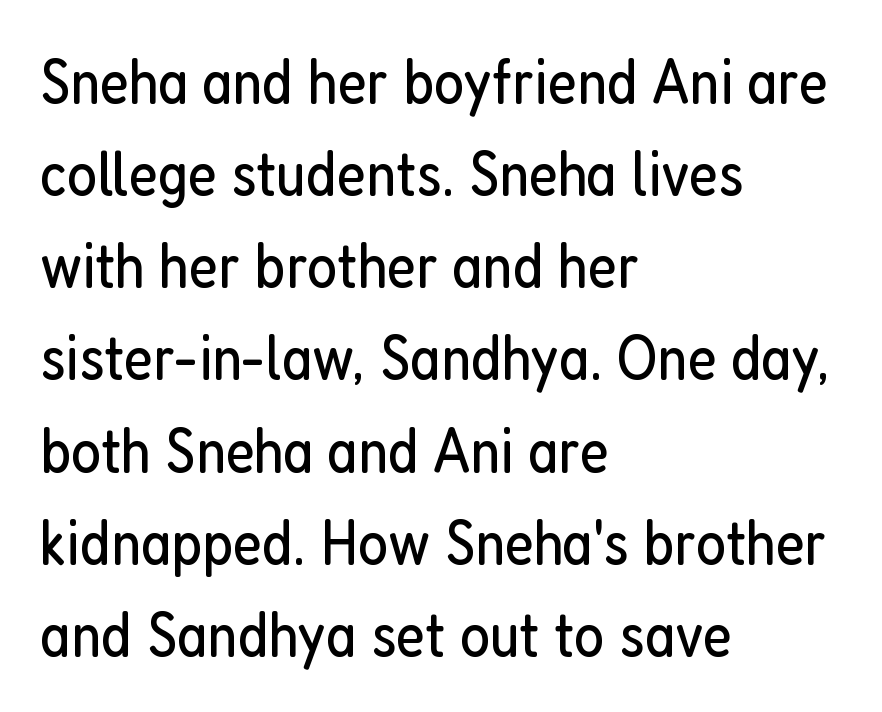
Stroke thickness stays within the range of a standard reading face or lighter. Regarding serifs, this sample does without them. The paragraph has a hard left edge and a soft right edge. Vertically, the passage feels balanced, rows spaced as you'd expect. Quick note: not italic, upright. Anything drawn beneath the words? Only blank space.
